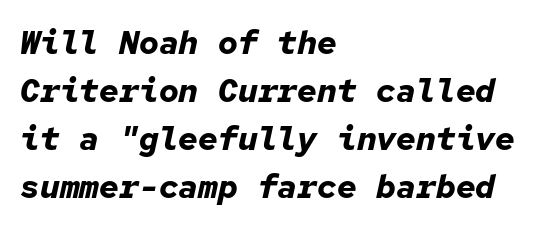
{"italic": "yes", "lean": "right", "slant_degrees": 12, "bold": "yes", "weight": "bold", "width": "normal", "stroke_contrast": "low", "x_height": "medium", "monospaced": "yes", "underline": "no", "align": "left", "line_spacing": "normal", "line_spacing_ratio": 1.45, "letter_spacing": "normal", "letter_spacing_em": 0.0, "glyph_px": 33}
